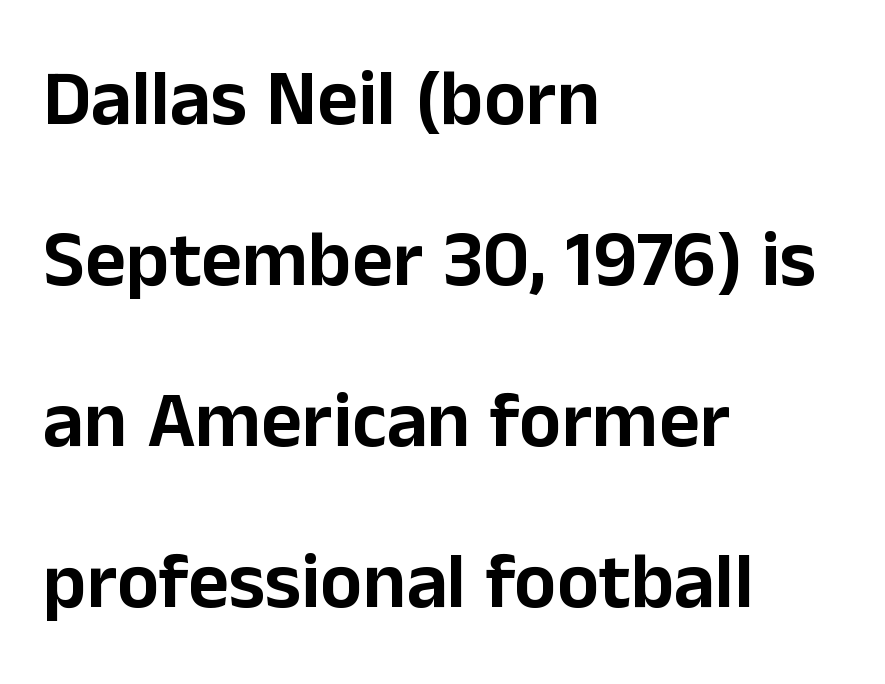
The image shows 79 px sans-serif type, upright; set left-aligned, loose line spacing (2.04x), normal letter spacing, not underlined; low stroke contrast and a medium x-height.
